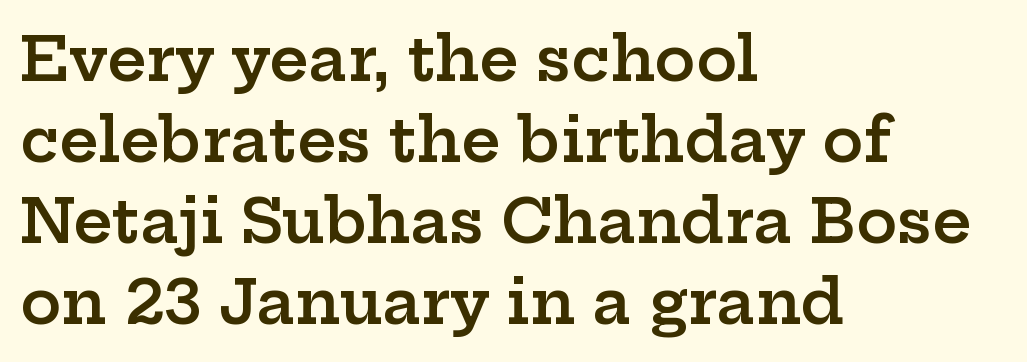
The image shows 61 px semibold, wide serif type, upright; set left-aligned, normal line spacing (1.33x), normal letter spacing, not underlined; low stroke contrast and a medium x-height.
